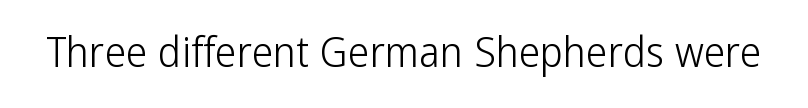
{"serif": "no", "italic": "no", "bold": "no", "weight": "light", "width": "condensed", "stroke_contrast": "low", "x_height": "medium", "monospaced": "no", "underline": "no", "letter_spacing": "normal", "letter_spacing_em": 0.0, "glyph_px": 43}
